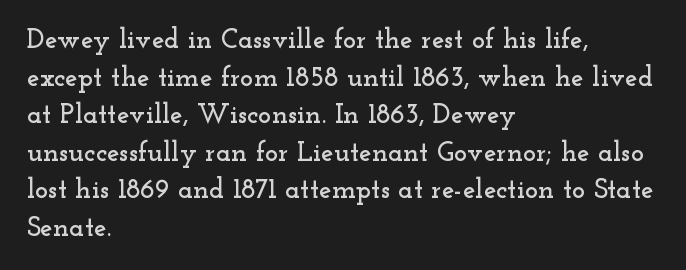
Horizontally, the lines are justified to the leading edge only. This rendering employs a face with finishing strokes, i.e., a serif. Leading matches the norm, producing a regular column. Words float on clear page, feet unadorned. No extra tracking has been applied to these lines.
